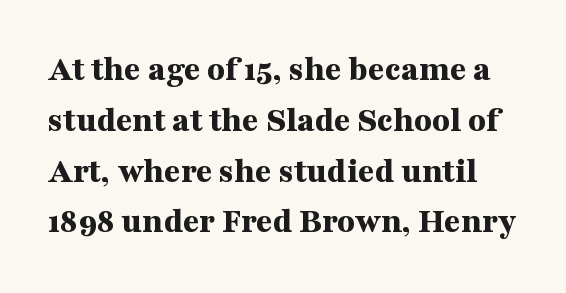
Q: Is the text bold? A: Yes.
Q: Is the text italic (slanted)? A: No, it is upright.
Q: Is the typeface a serif or a sans-serif typeface? A: Serif.
Q: Is the text underlined? A: No.
Q: Is the spacing between letters normal or unusually wide? A: Normal.
Q: Is the spacing between lines tight, normal or loose? A: Normal.
Q: Width (condensed, normal, or wide)? A: Wide.
Q: Stroke contrast? A: Medium.
Q: x-height? A: Medium.
Q: Monospaced? A: No.
